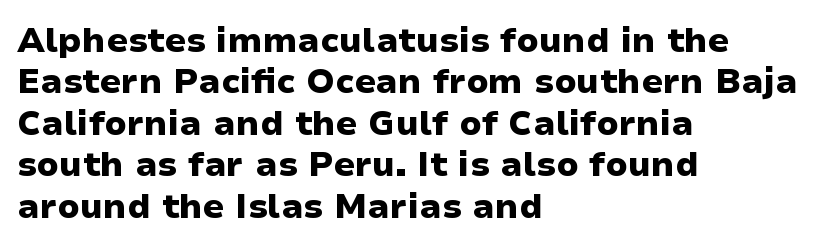
{"serif": "no", "italic": "no", "bold": "yes", "weight": "heavy", "width": "wide", "stroke_contrast": "low", "x_height": "medium", "monospaced": "no", "underline": "no", "align": "left", "line_spacing_ratio": 1.22, "letter_spacing": "normal", "letter_spacing_em": 0.0, "glyph_px": 34}
